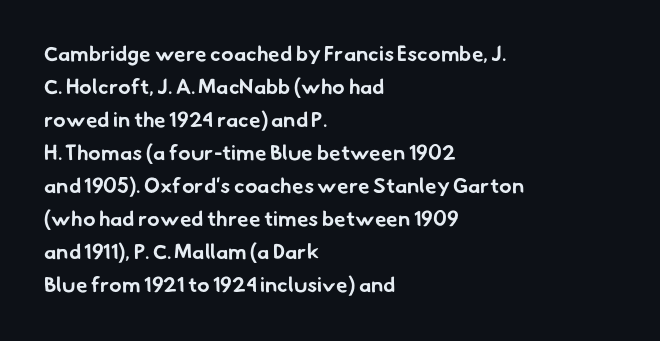
The image shows 21 px bold type; set left-aligned, normal line spacing (1.57x), normal letter spacing, not underlined.
